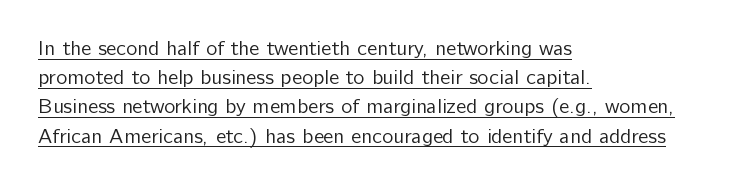
Style check: upright. If you drew a ruler down the left edge, every line would touch it. Each new line begins a customary step beneath the previous one. No chunkiness to these letters — they're not bold. The rendering keeps characters at their native spacing. The lettering is marked with a stroke running underneath it.
